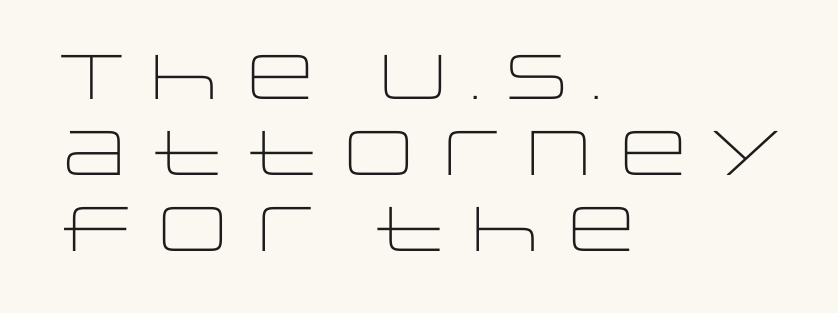
Q: Is the text bold? A: No.
Q: Is the text italic (slanted)? A: No, it is upright.
Q: Is the typeface a serif or a sans-serif typeface? A: Sans-serif.
Q: Is the text underlined? A: No.
Q: How is the paragraph aligned? A: Left-aligned.
Q: Is the spacing between letters normal or unusually wide? A: Normal.
Q: Width (condensed, normal, or wide)? A: Wide.
Q: Stroke contrast? A: Low.
Q: x-height? A: Large.
Q: Monospaced? A: No.
